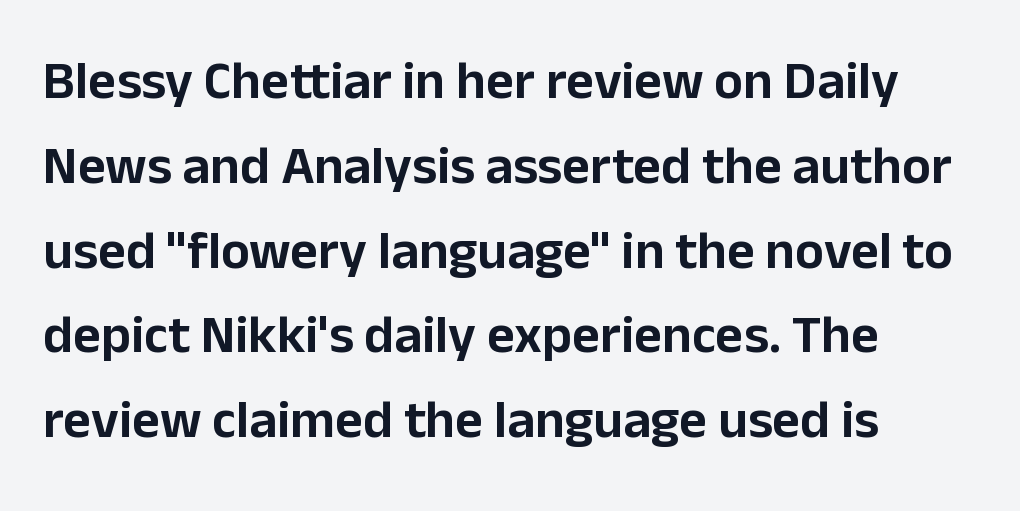
Q: Is the text italic (slanted)? A: No, it is upright.
Q: Is the typeface a serif or a sans-serif typeface? A: Sans-serif.
Q: Is the text underlined? A: No.
Q: How is the paragraph aligned? A: Left-aligned.
Q: Is the spacing between letters normal or unusually wide? A: Normal.
Q: Is the spacing between lines tight, normal or loose? A: Normal.
Q: Width (condensed, normal, or wide)? A: Normal.
Q: Stroke contrast? A: Low.
Q: x-height? A: Medium.
Q: Monospaced? A: No.
